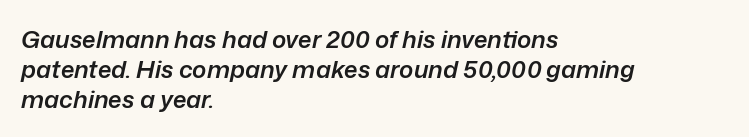
Q: Is the text bold? A: Semi-bold.
Q: Is the text italic (slanted)? A: Yes, it leans right by about 12 degrees.
Q: Is the text underlined? A: No.
Q: How is the paragraph aligned? A: Left-aligned.
Q: Is the spacing between letters normal or unusually wide? A: Normal.
